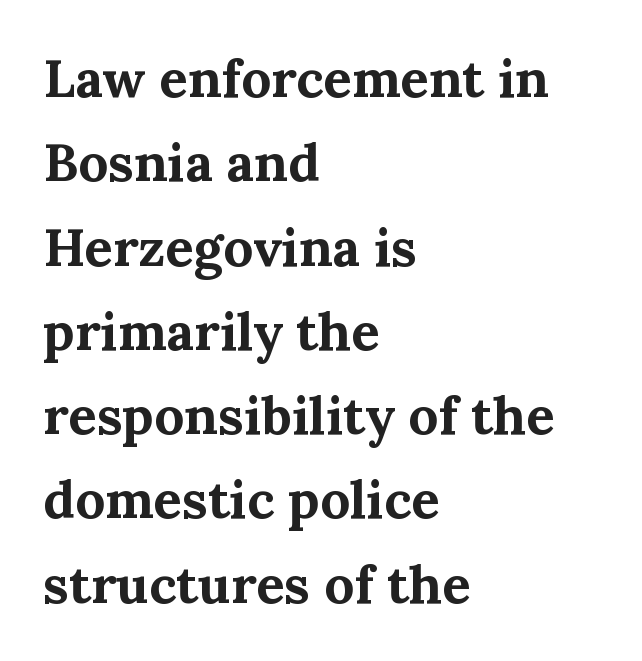
{"serif": "yes", "italic": "no", "bold": "yes", "weight": "bold", "width": "normal", "stroke_contrast": "medium", "x_height": "medium", "monospaced": "no", "underline": "no", "align": "left", "line_spacing": "normal", "line_spacing_ratio": 1.59, "letter_spacing": "normal", "letter_spacing_em": 0.0, "glyph_px": 53}
